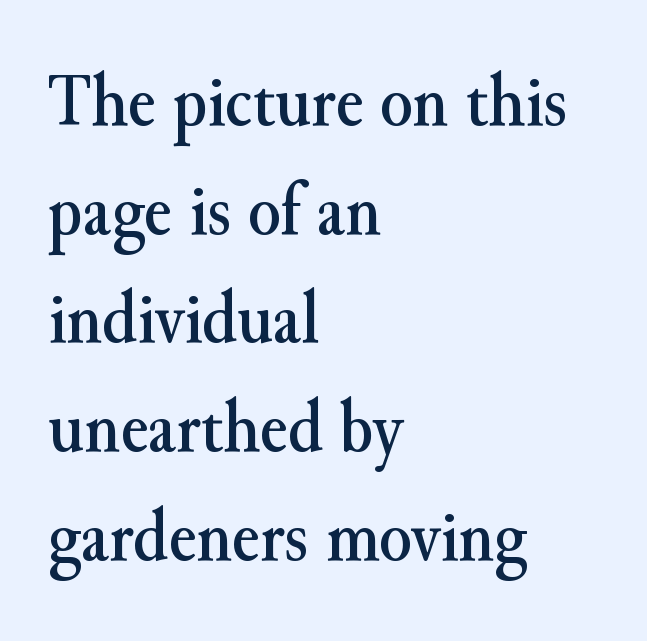
The image shows 75 px serif type, upright; set left-aligned, normal line spacing (1.45x), normal letter spacing, not underlined; medium stroke contrast and a small x-height.
